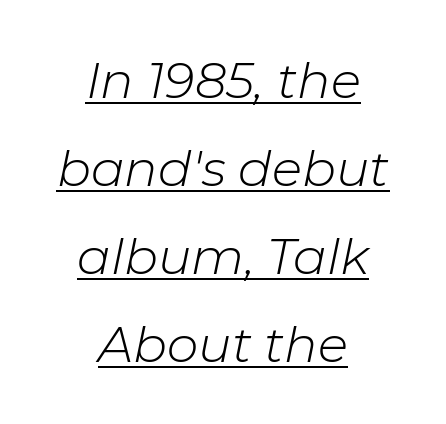
{"italic": "yes", "lean": "right", "slant_degrees": 11, "bold": "no", "weight": "light", "width": "normal", "stroke_contrast": "low", "x_height": "medium", "monospaced": "no", "underline": "yes", "align": "center", "line_spacing_ratio": 1.76, "letter_spacing": "normal", "letter_spacing_em": 0.0, "glyph_px": 50}
